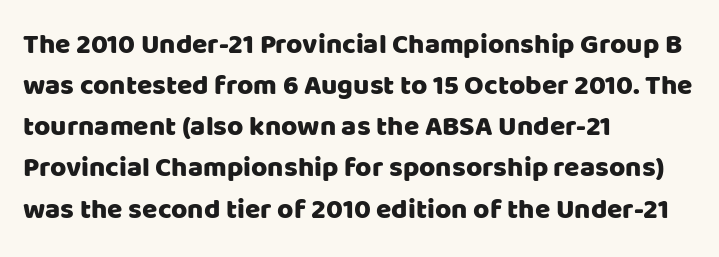
Q: Is the text italic (slanted)? A: No, it is upright.
Q: Is the typeface a serif or a sans-serif typeface? A: Sans-serif.
Q: Is the text underlined? A: No.
Q: How is the paragraph aligned? A: Left-aligned.
Q: Is the spacing between letters normal or unusually wide? A: Normal.
Q: Is the spacing between lines tight, normal or loose? A: Normal.
Q: Width (condensed, normal, or wide)? A: Normal.
Q: Stroke contrast? A: Low.
Q: x-height? A: Large.
Q: Monospaced? A: No.
